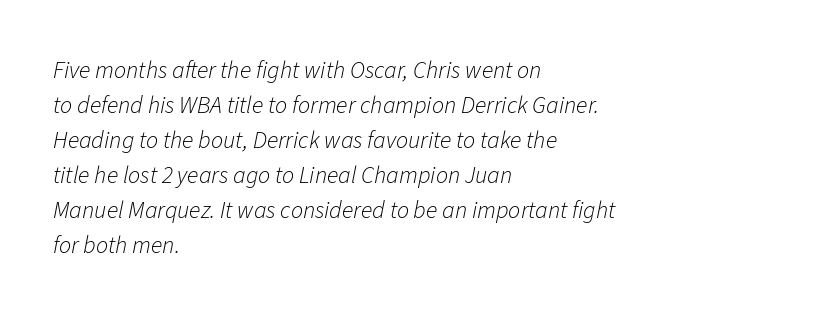
Between one letter and the next there's only the usual sliver of space. The rag falls on the right side of this text block. The block of text has a typical density, with ordinary space between rows. This is not heavy type; no bold has been used. These lines were composed using italics. Anything drawn beneath the words? Only blank space.
